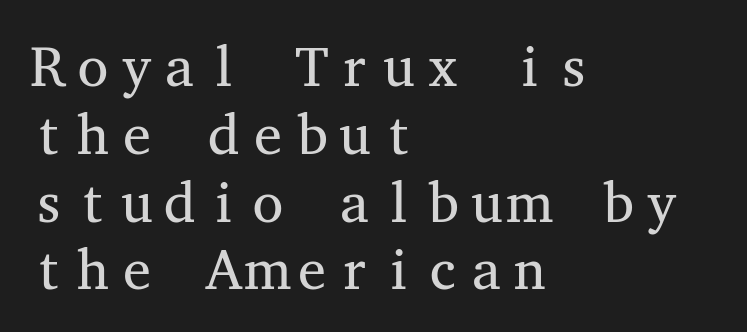
The image shows 56 px regular-weight, wide serif type, upright, monospaced; set left-aligned, line spacing 1.21x, normal letter spacing, not underlined; medium stroke contrast and a medium x-height.
